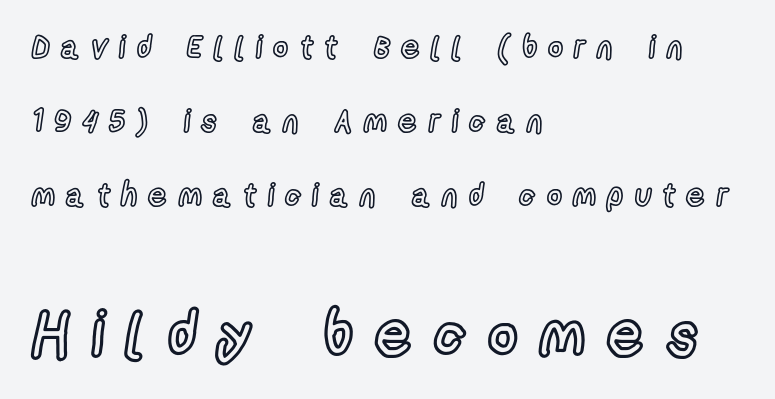
The image shows 63 px condensed type; set left-aligned, loose line spacing (2.31x), unusually wide letter spacing (+0.36 em), not underlined; the second (bottom) block is 1.97x larger; a medium x-height.
